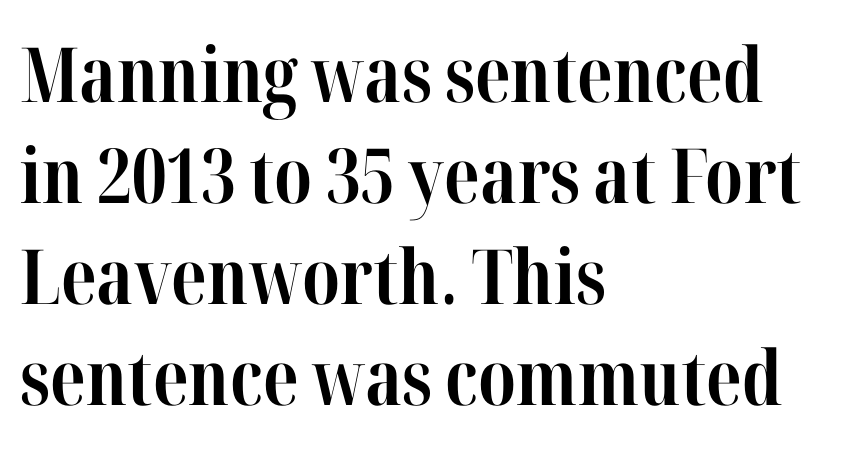
{"serif": "yes", "italic": "no", "bold": "yes", "weight": "bold", "width": "condensed", "stroke_contrast": "high", "x_height": "medium", "monospaced": "no", "underline": "no", "align": "left", "line_spacing": "normal", "line_spacing_ratio": 1.33, "letter_spacing": "normal", "letter_spacing_em": 0.0, "glyph_px": 76}
